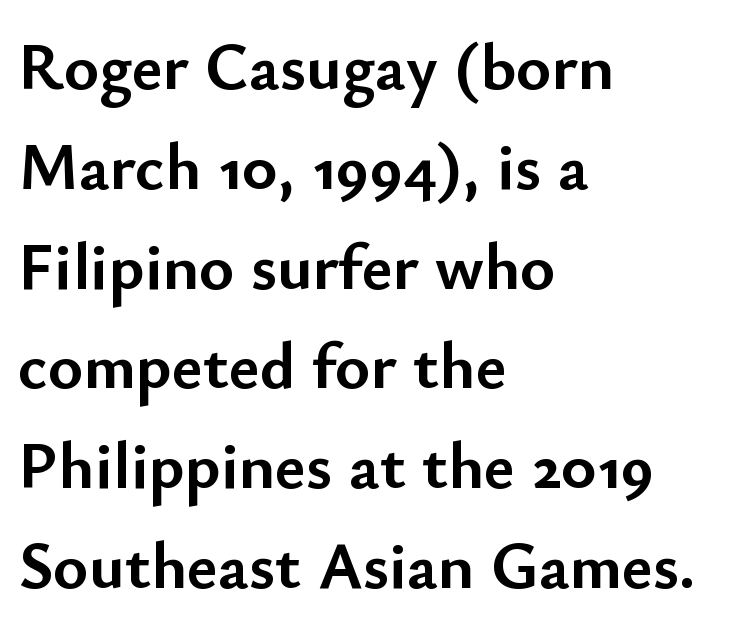
The image shows 67 px semibold sans-serif type, upright; set left-aligned, normal line spacing (1.49x), normal letter spacing, not underlined; low stroke contrast and a small x-height.
